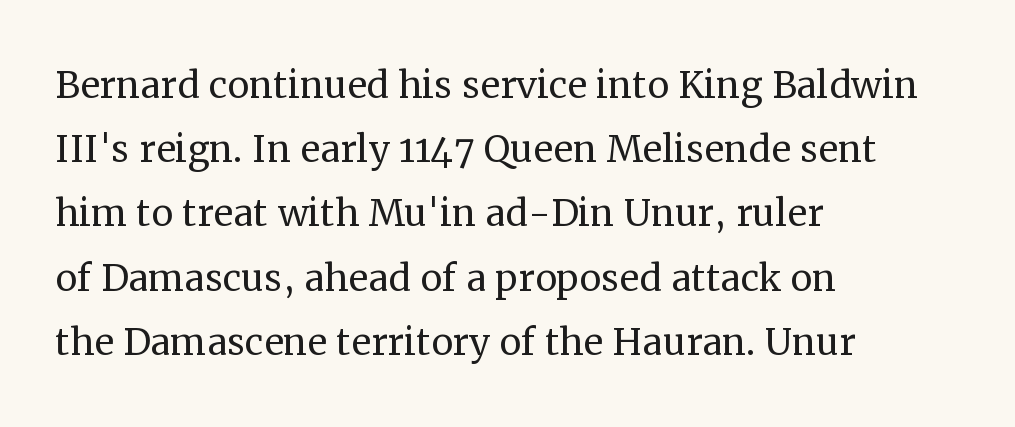
Q: Is the text bold? A: No.
Q: Is the text italic (slanted)? A: No, it is upright.
Q: Is the typeface a serif or a sans-serif typeface? A: Serif.
Q: Is the text underlined? A: No.
Q: How is the paragraph aligned? A: Left-aligned.
Q: Is the spacing between letters normal or unusually wide? A: Normal.
Q: Is the spacing between lines tight, normal or loose? A: Normal.
Q: Width (condensed, normal, or wide)? A: Normal.
Q: Stroke contrast? A: Medium.
Q: x-height? A: Medium.
Q: Monospaced? A: No.
